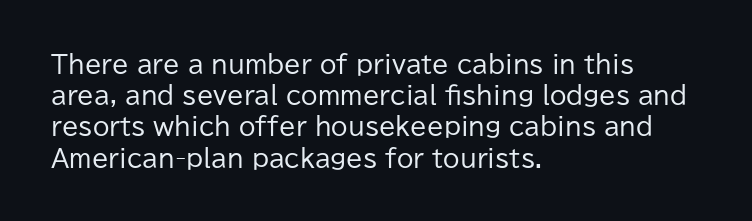
The image shows 24 px text type, upright; set left-aligned, normal line spacing (1.3x), normal letter spacing, not underlined.
